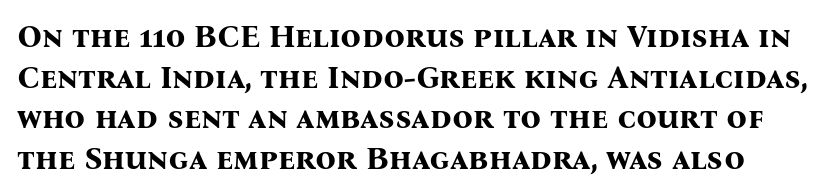
Q: Is the text bold? A: Yes.
Q: Is the text italic (slanted)? A: No, it is upright.
Q: Is the typeface a serif or a sans-serif typeface? A: Serif.
Q: Is the text underlined? A: No.
Q: Is the spacing between letters normal or unusually wide? A: Normal.
Q: Is the spacing between lines tight, normal or loose? A: Normal.
Q: Width (condensed, normal, or wide)? A: Normal.
Q: Stroke contrast? A: Medium.
Q: x-height? A: Medium.
Q: Monospaced? A: No.
